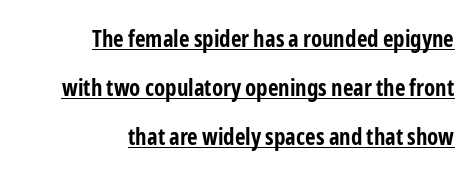
{"italic": "no", "bold": "yes", "underline": "yes", "align": "right", "line_spacing": "loose", "line_spacing_ratio": 2.14, "letter_spacing": "normal", "letter_spacing_em": 0.0, "glyph_px": 23}
